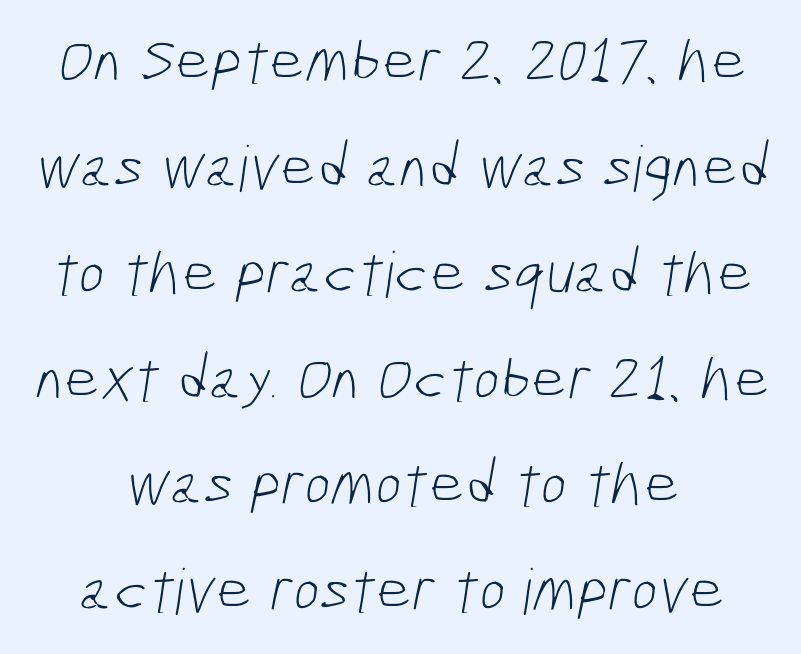
Q: Is the text bold? A: No.
Q: Is the typeface a serif or a sans-serif typeface? A: Sans-serif.
Q: Is the text underlined? A: No.
Q: How is the paragraph aligned? A: Centered.
Q: Is the spacing between letters normal or unusually wide? A: Normal.
Q: Is the spacing between lines tight, normal or loose? A: Normal.
Q: Width (condensed, normal, or wide)? A: Condensed.
Q: Stroke contrast? A: Low.
Q: x-height? A: Medium.
Q: Monospaced? A: No.
